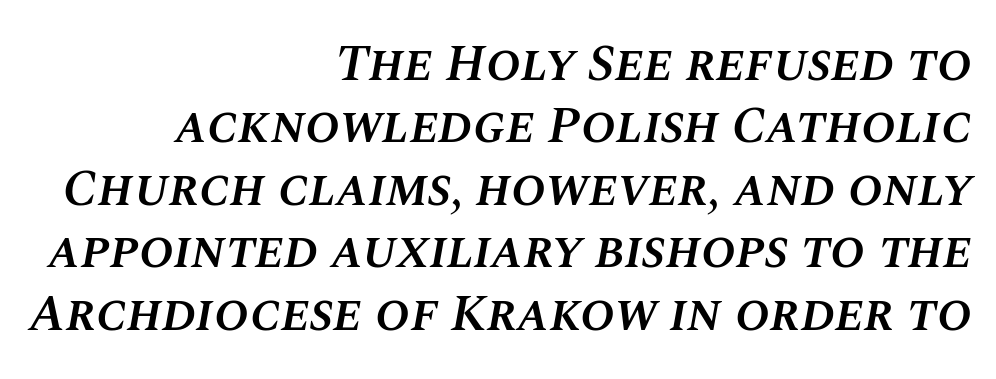
Visually the block forms a straight wall on the right and a jagged coastline on the left. Each word holds together tightly as a unit, with standard inter-letter gaps. Slightly chunky letters — semibold, I'd say, not full bold. The whole block is typeset with a tilt. The letters advance in unequal steps, a hallmark of proportional type.
